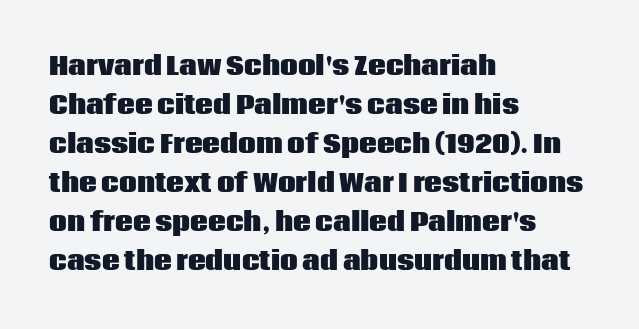
The image shows 25 px bold type, upright; set left-aligned, normal line spacing (1.56x), normal letter spacing, not underlined.
